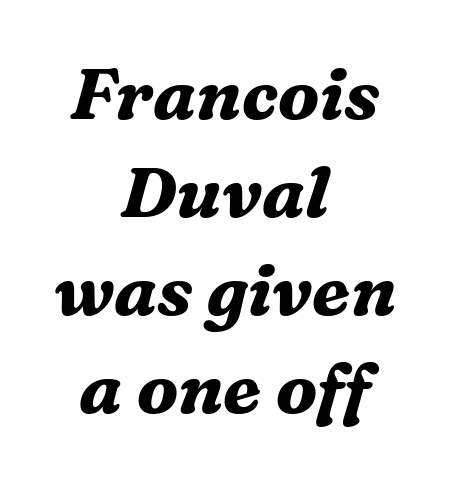
The image shows 71 px bold serif type, italic (leaning right); set centered, normal line spacing (1.38x), normal letter spacing, not underlined; medium stroke contrast and a medium x-height.
